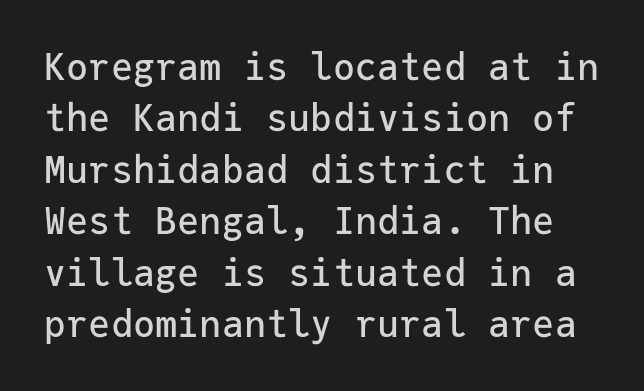
{"serif": "no", "italic": "no", "width": "normal", "stroke_contrast": "low", "x_height": "medium", "monospaced": "yes", "underline": "no", "line_spacing": "normal", "line_spacing_ratio": 1.39, "letter_spacing": "normal", "letter_spacing_em": 0.0, "glyph_px": 37}
